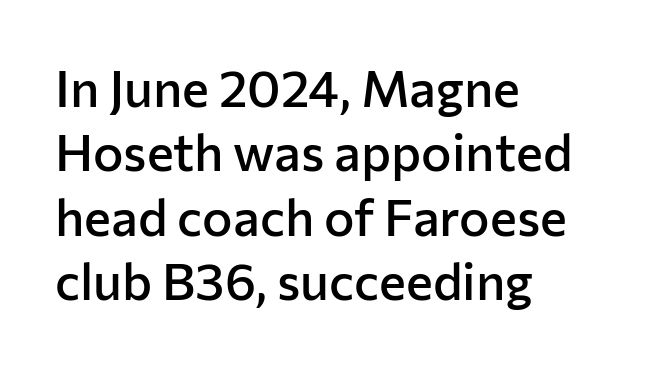
Letters rest on an invisible, unmarked baseline. The rows are spaced the way most documents space them. The axis of the letterforms is exactly vertical. Stroke terminals: plain, sans-serif.
